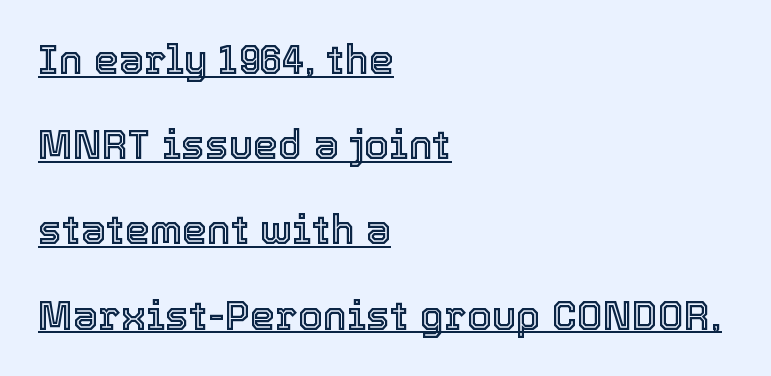
Default kerning and tracking; the words read as compact shapes. The line-height multiplier appears high, well above default. Visually the block forms a straight wall on the left and a jagged coastline on the right. Spacing verdict: proportional, widths tailored to each character. The specimen reads as upright at a glance. The rendered words wear a rule along their underside.
